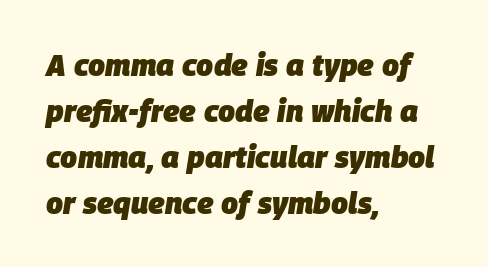
Q: Is the text bold? A: Yes.
Q: Is the text italic (slanted)? A: Yes, it leans right by about 9 degrees.
Q: Is the text underlined? A: No.
Q: How is the paragraph aligned? A: Left-aligned.
Q: Is the spacing between letters normal or unusually wide? A: Normal.
Q: Is the spacing between lines tight, normal or loose? A: Normal.
Q: Width (condensed, normal, or wide)? A: Normal.
Q: Stroke contrast? A: Low.
Q: x-height? A: Large.
Q: Monospaced? A: No.
